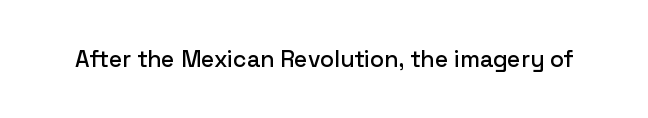
The image shows 23 px text type, upright; set normal letter spacing, not underlined.
